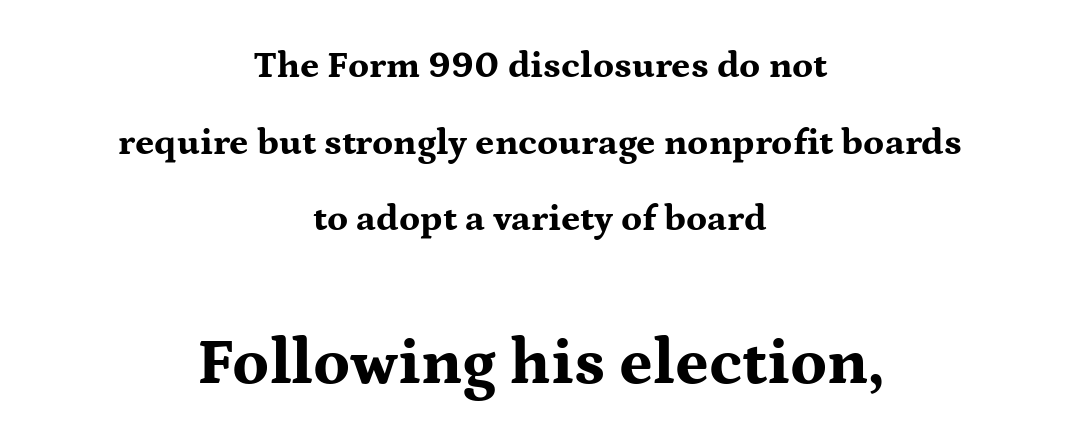
In terms of weight, the rendering is a true, heavy bold. The face used here is seriffed, in the tradition of book romans. The whitespace from short lines is split evenly between both sides. Two sizes are in play, and the larger belongs to the second block.
